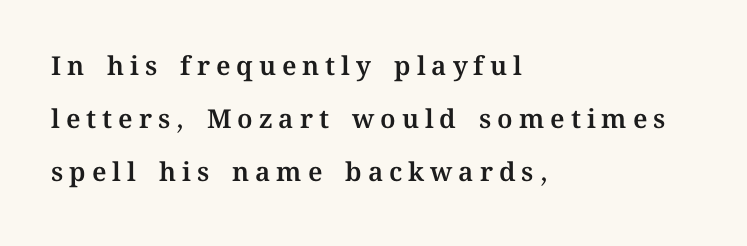
Q: Is the text italic (slanted)? A: No, it is upright.
Q: Is the text underlined? A: No.
Q: How is the paragraph aligned? A: Left-aligned.
Q: Is the spacing between letters normal or unusually wide? A: Unusually wide.
Q: Is the spacing between lines tight, normal or loose? A: Loose.
